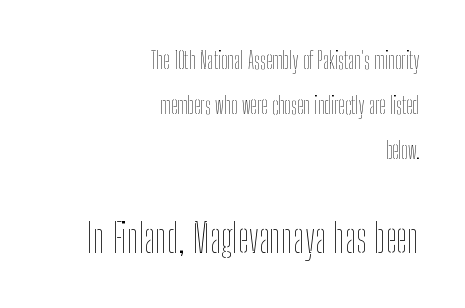
The image shows 40 px thin, condensed type, upright; set right-aligned, loose line spacing (1.95x), normal letter spacing, not underlined; the second (bottom) block is 1.74x larger; low stroke contrast and a medium x-height.
